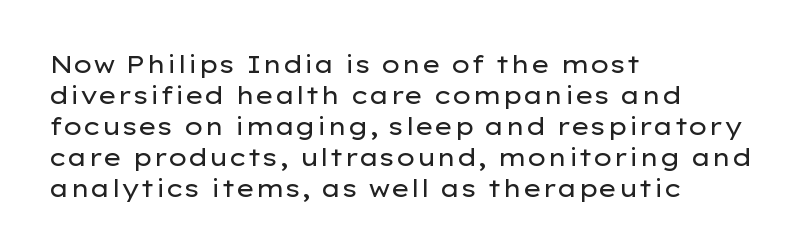
These lines keep a tight, regular rhythm from letter to letter. Notice how descenders clear the ascenders below comfortably — that's standard leading. These lines were composed using upright roman letters. One-word summary of the alignment: left. Nobody drew a line under any word here. The typesetting does not lean heavy: it is not bold.
